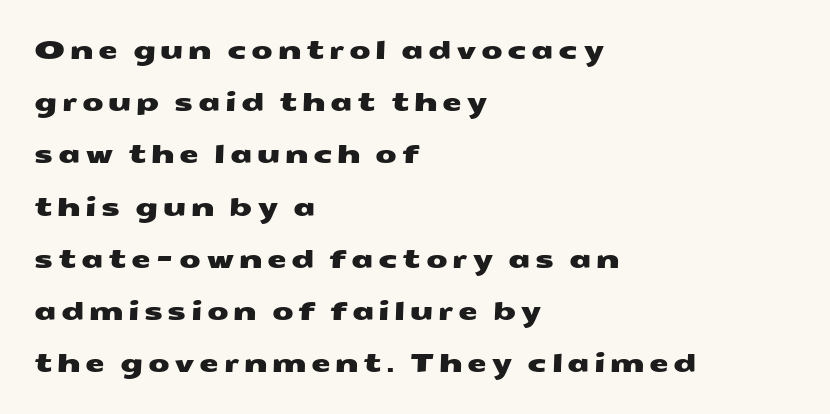
The passage shown stacks its lines with a broad gap. All the whitespace from short lines collects on the right. Anything drawn beneath the words? Only blank space.
